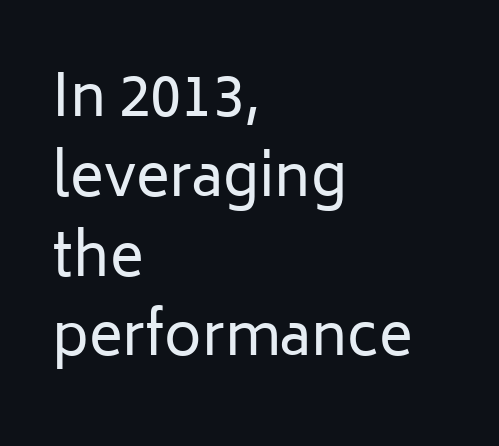
Q: Is the text bold? A: No.
Q: Is the text italic (slanted)? A: No, it is upright.
Q: Is the typeface a serif or a sans-serif typeface? A: Sans-serif.
Q: Is the text underlined? A: No.
Q: How is the paragraph aligned? A: Left-aligned.
Q: Is the spacing between letters normal or unusually wide? A: Normal.
Q: Is the spacing between lines tight, normal or loose? A: Normal.
Q: Width (condensed, normal, or wide)? A: Normal.
Q: Stroke contrast? A: Low.
Q: x-height? A: Medium.
Q: Monospaced? A: No.
